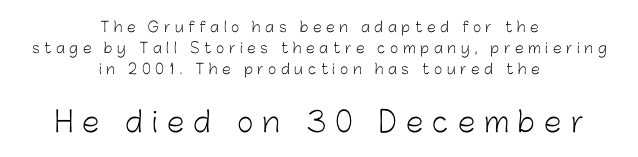
Are there feet on the stems? There aren't — it's a sans. Is the lower block the larger one? Yes — the lower block carries the bigger type. You could not count columns in this text — the font is proportionally spaced. The letterforms sit at book weight or below. The words here are not underlined.
